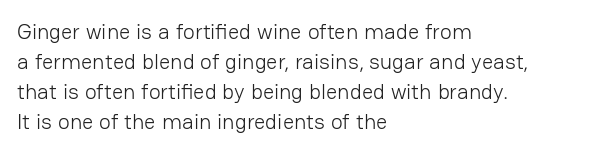
The image shows 22 px text type, upright; set left-aligned, normal line spacing (1.37x), normal letter spacing, not underlined.
